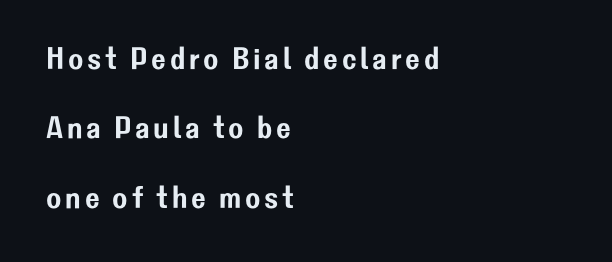
The image shows 31 px sans-serif type, upright; set left-aligned, loose line spacing (2.24x), not underlined; low stroke contrast and a medium x-height.
